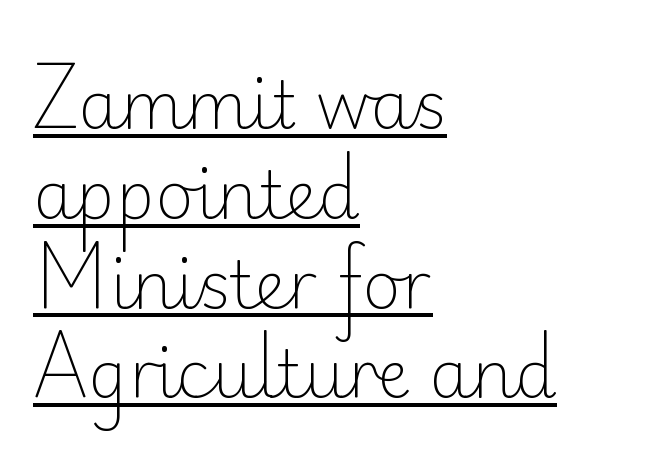
{"serif": "no", "italic": "no", "bold": "no", "weight": "light", "width": "normal", "stroke_contrast": "low", "x_height": "small", "monospaced": "no", "underline": "yes", "align": "left", "line_spacing": "normal", "line_spacing_ratio": 1.36, "letter_spacing": "normal", "letter_spacing_em": 0.0, "glyph_px": 66}
